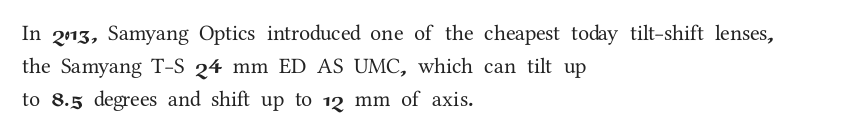
Q: Is the text italic (slanted)? A: No, it is upright.
Q: Is the text underlined? A: No.
Q: How is the paragraph aligned? A: Left-aligned.
Q: Is the spacing between letters normal or unusually wide? A: Normal.
Q: Is the spacing between lines tight, normal or loose? A: Normal.
